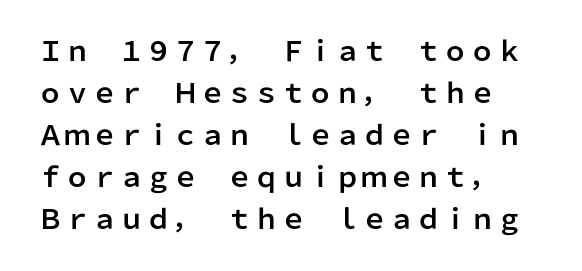
Q: Is the text italic (slanted)? A: No, it is upright.
Q: Is the text underlined? A: No.
Q: Is the spacing between letters normal or unusually wide? A: Normal.
Q: Is the spacing between lines tight, normal or loose? A: Normal.
